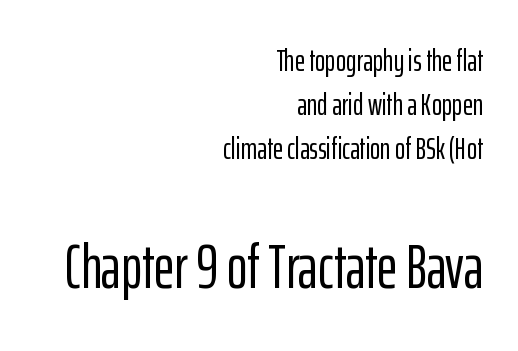
{"serif": "no", "italic": "no", "width": "condensed", "stroke_contrast": "low", "x_height": "medium", "monospaced": "no", "underline": "no", "align": "right", "line_spacing": "normal", "line_spacing_ratio": 1.42, "letter_spacing": "normal", "letter_spacing_em": 0.0, "larger_block": "second", "size_ratio": 2.0, "glyph_px": 62}
